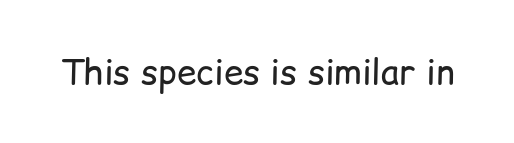
The image shows 35 px regular-weight sans-serif type, upright; set normal letter spacing, not underlined; low stroke contrast and a medium x-height.
